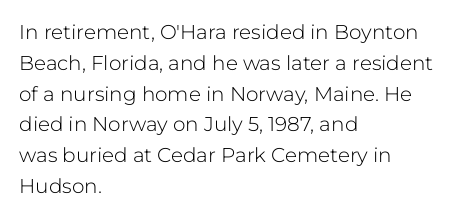
{"italic": "no", "bold": "no", "underline": "no", "align": "left", "line_spacing": "normal", "line_spacing_ratio": 1.54, "letter_spacing": "normal", "letter_spacing_em": 0.0, "glyph_px": 20}
